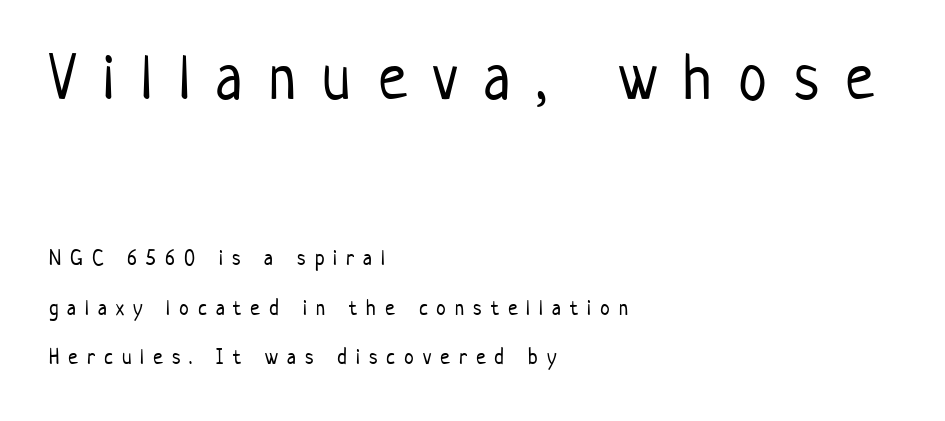
The image shows 65 px light, condensed sans-serif type, upright; set left-aligned, loose line spacing (2.26x), unusually wide letter spacing (+0.41 em), not underlined; the first (top) block is 2.95x larger; low stroke contrast and a medium x-height.
